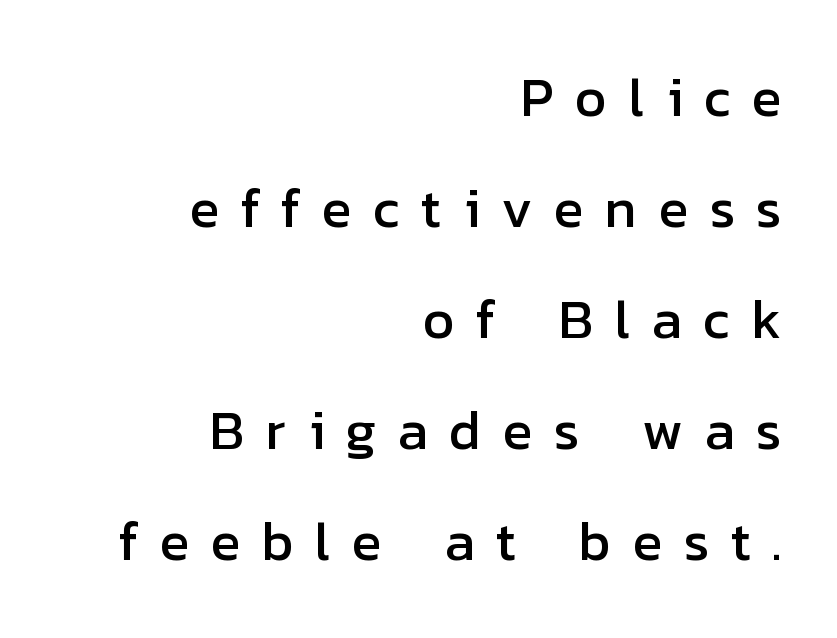
Q: Is the text italic (slanted)? A: No, it is upright.
Q: Is the typeface a serif or a sans-serif typeface? A: Sans-serif.
Q: Is the text underlined? A: No.
Q: How is the paragraph aligned? A: Right-aligned.
Q: Is the spacing between letters normal or unusually wide? A: Unusually wide.
Q: Is the spacing between lines tight, normal or loose? A: Loose.
Q: Width (condensed, normal, or wide)? A: Normal.
Q: Stroke contrast? A: Low.
Q: x-height? A: Medium.
Q: Monospaced? A: No.
